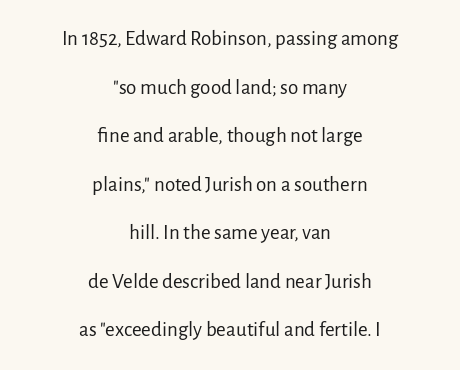
{"italic": "no", "bold": "no", "underline": "no", "align": "center", "line_spacing": "loose", "line_spacing_ratio": 2.31, "letter_spacing": "normal", "letter_spacing_em": 0.0, "glyph_px": 21}
